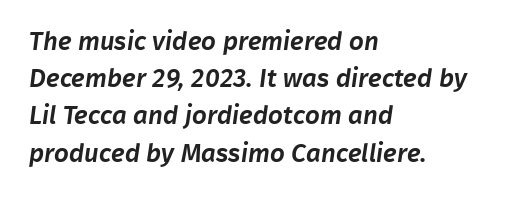
{"underline": "no", "align": "left", "line_spacing": "normal", "line_spacing_ratio": 1.43, "letter_spacing": "normal", "letter_spacing_em": 0.0, "glyph_px": 26}
